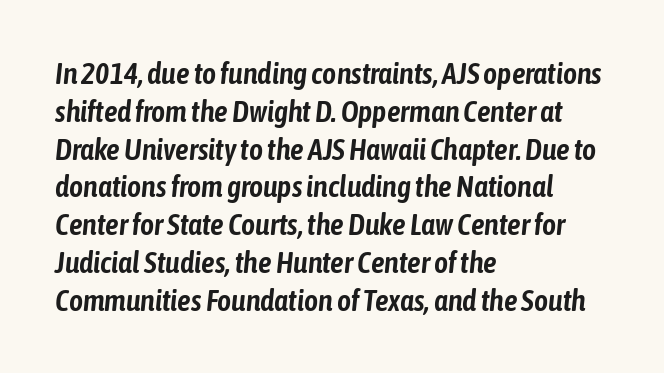
The image shows 30 px condensed type, italic (leaning right); set left-aligned, normal line spacing (1.26x), normal letter spacing, not underlined; low stroke contrast and a medium x-height.
